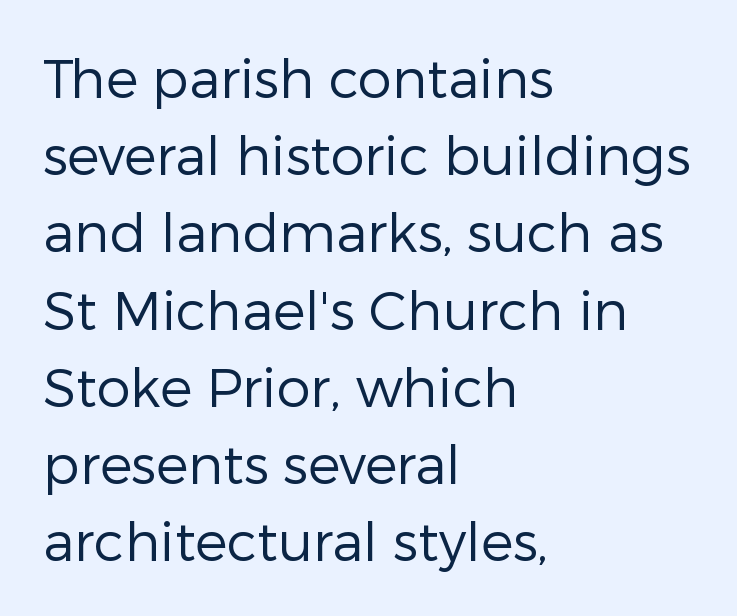
Left-aligned paragraph, ragged on the right. Nothing heavy about these letters — not bold at all. The designer left line spacing at the default. You could not count columns in this text — the font is proportionally spaced.
